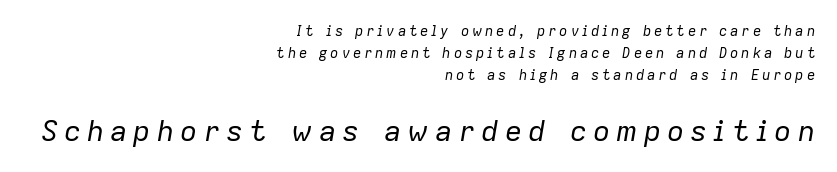
Q: Is the text bold? A: No.
Q: Is the text italic (slanted)? A: Yes, it leans right by about 9 degrees.
Q: Is the text underlined? A: No.
Q: How is the paragraph aligned? A: Right-aligned.
Q: Is the spacing between letters normal or unusually wide? A: Unusually wide.
Q: Is the spacing between lines tight, normal or loose? A: Normal.
Q: Which block of text is set in a larger size, the first (top) or the second (bottom)? A: The second (bottom) one.
Q: Width (condensed, normal, or wide)? A: Normal.
Q: Stroke contrast? A: Low.
Q: x-height? A: Medium.
Q: Monospaced? A: No.
